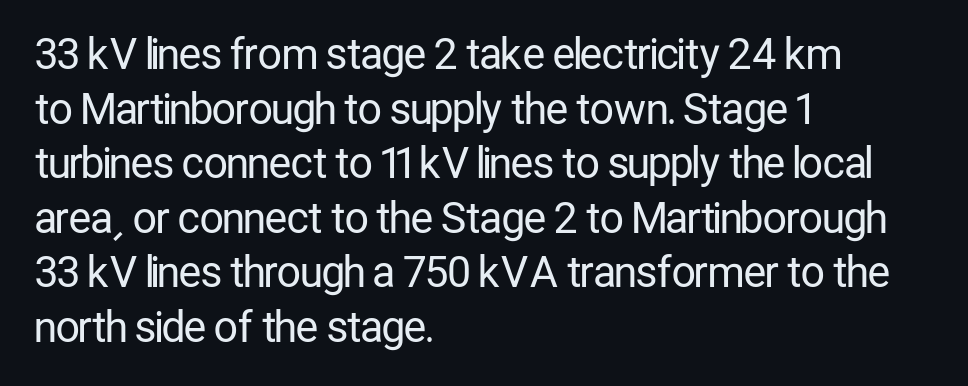
{"serif": "no", "italic": "no", "bold": "no", "weight": "regular", "width": "condensed", "stroke_contrast": "low", "x_height": "medium", "monospaced": "no", "underline": "no", "align": "left", "line_spacing": "normal", "line_spacing_ratio": 1.3, "letter_spacing": "normal", "letter_spacing_em": 0.0, "glyph_px": 42}
